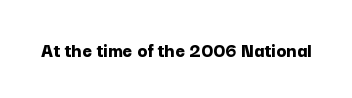
The letterforms sit shoulder to shoulder at normal distance. These lines were composed using upright roman letters. Check the space under the baseline: it is left empty. The sample has been set heavy, in full bold.
